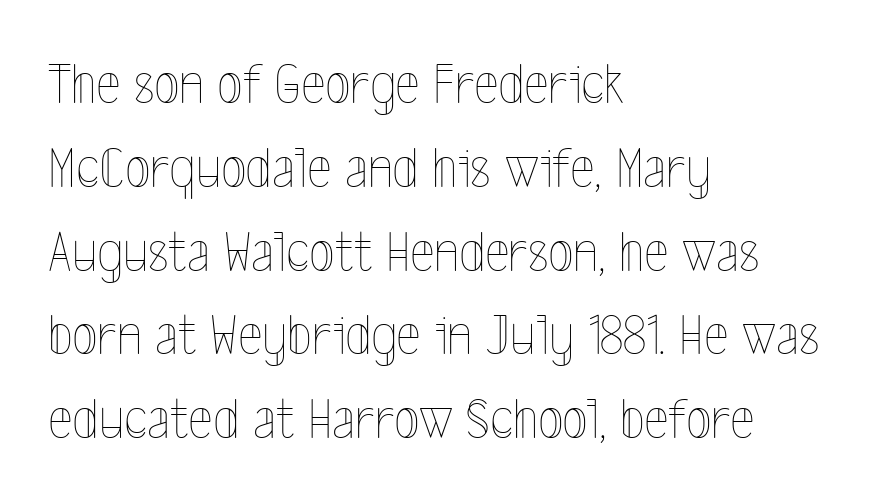
The image shows 59 px thin, condensed type, upright; set left-aligned, normal line spacing (1.42x), normal letter spacing, not underlined; a medium x-height.
